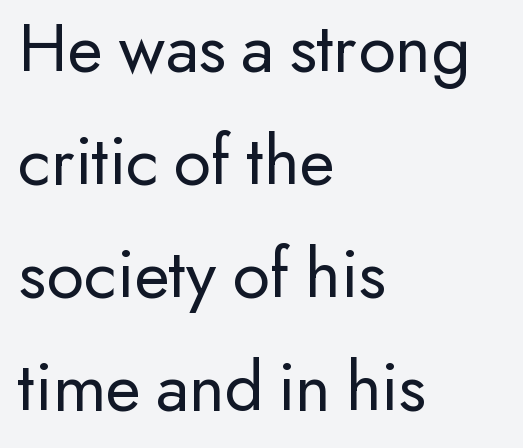
The ragged edge is on the right, which tells us the setting is flush left. I'd call this a sans setting — the letters go barefoot. No heavy texture on the line: the type isn't bold. The passage shown is typed in a proportional face where columns would drift. Bare-footed words on every line.
